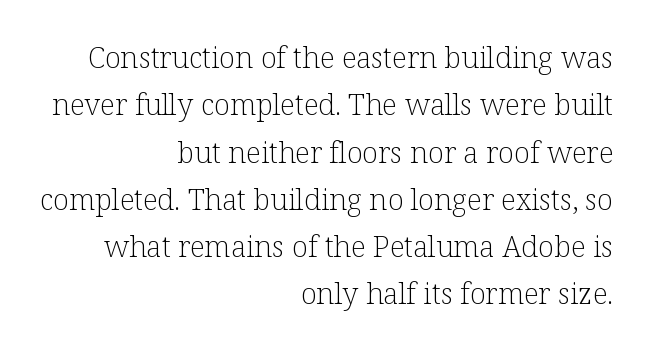
{"serif": "yes", "italic": "no", "bold": "no", "weight": "light", "width": "normal", "stroke_contrast": "low", "x_height": "medium", "monospaced": "no", "underline": "no", "align": "right", "line_spacing": "normal", "line_spacing_ratio": 1.63, "letter_spacing": "normal", "letter_spacing_em": 0.0, "glyph_px": 29}
